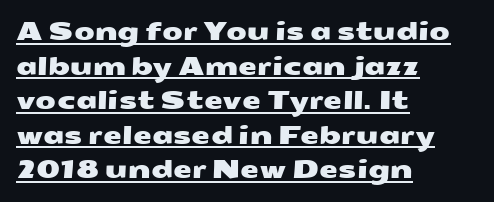
Q: Is the text underlined? A: Yes.
Q: How is the paragraph aligned? A: Left-aligned.
Q: Is the spacing between letters normal or unusually wide? A: Normal.
Q: Is the spacing between lines tight, normal or loose? A: Normal.
